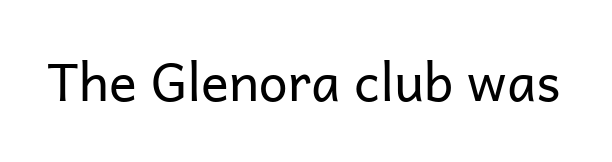
The image shows 52 px regular-weight sans-serif type, upright; set normal letter spacing, not underlined; low stroke contrast and a medium x-height.
